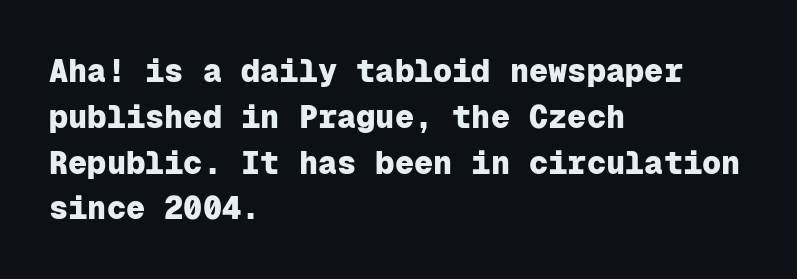
Q: Is the text bold? A: Yes.
Q: Is the text italic (slanted)? A: No, it is upright.
Q: Is the typeface a serif or a sans-serif typeface? A: Sans-serif.
Q: Is the text underlined? A: No.
Q: How is the paragraph aligned? A: Left-aligned.
Q: Is the spacing between letters normal or unusually wide? A: Normal.
Q: Is the spacing between lines tight, normal or loose? A: Normal.
Q: Width (condensed, normal, or wide)? A: Normal.
Q: Stroke contrast? A: Low.
Q: x-height? A: Medium.
Q: Monospaced? A: Yes.
